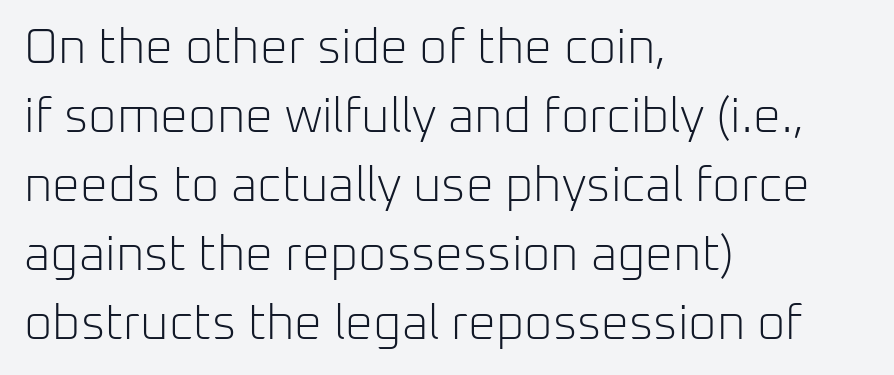
{"serif": "no", "italic": "no", "bold": "no", "weight": "light", "width": "normal", "stroke_contrast": "low", "x_height": "medium", "monospaced": "no", "underline": "no", "align": "left", "line_spacing": "normal", "line_spacing_ratio": 1.41, "letter_spacing": "normal", "letter_spacing_em": 0.0, "glyph_px": 49}
